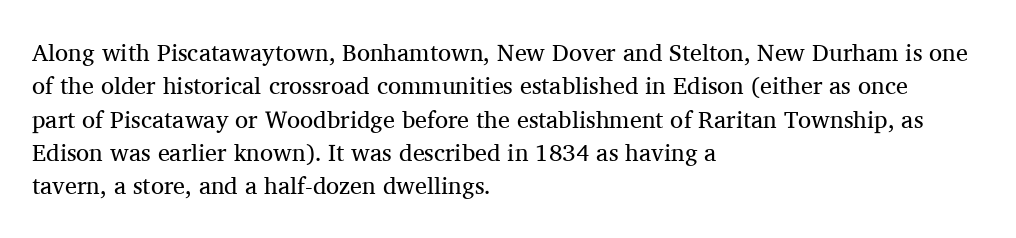
Q: Is the text bold? A: No.
Q: Is the text italic (slanted)? A: No, it is upright.
Q: Is the text underlined? A: No.
Q: How is the paragraph aligned? A: Left-aligned.
Q: Is the spacing between letters normal or unusually wide? A: Normal.
Q: Is the spacing between lines tight, normal or loose? A: Normal.
